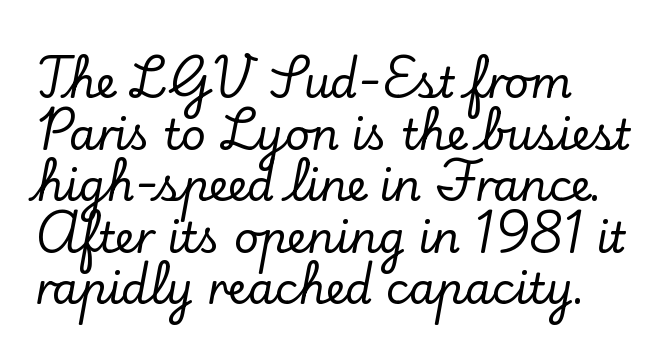
You could not count columns in this text — the font is proportionally spaced. The text was rendered using a seriffed face with decorative stroke endings. The letterforms sit shoulder to shoulder at normal distance. A student would call this left alignment; a typographer would say flush left, rag right. Underlining? Definitely not there.
